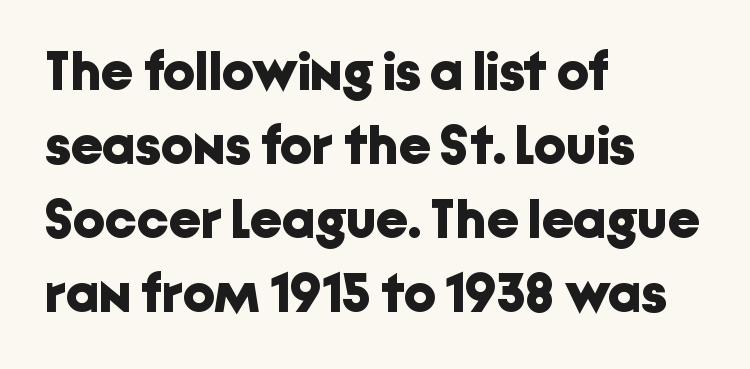
The image shows 56 px bold sans-serif type, upright; set left-aligned, normal line spacing (1.32x), normal letter spacing, not underlined; low stroke contrast and a medium x-height.
